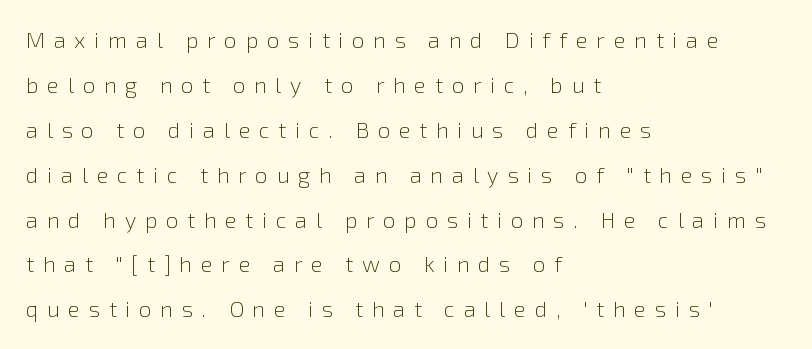
The image shows 22 px text type, upright; set left-aligned, loose line spacing (2.04x), unusually wide letter spacing (+0.4 em), not underlined.
